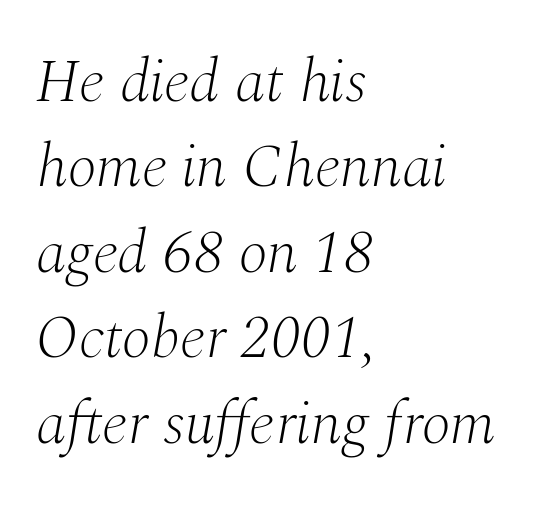
Q: Is the text bold? A: No.
Q: Is the text italic (slanted)? A: Yes, it leans right by about 10 degrees.
Q: Is the typeface a serif or a sans-serif typeface? A: Serif.
Q: Is the text underlined? A: No.
Q: How is the paragraph aligned? A: Left-aligned.
Q: Is the spacing between letters normal or unusually wide? A: Normal.
Q: Is the spacing between lines tight, normal or loose? A: Normal.
Q: Width (condensed, normal, or wide)? A: Normal.
Q: Stroke contrast? A: Medium.
Q: x-height? A: Medium.
Q: Monospaced? A: No.
